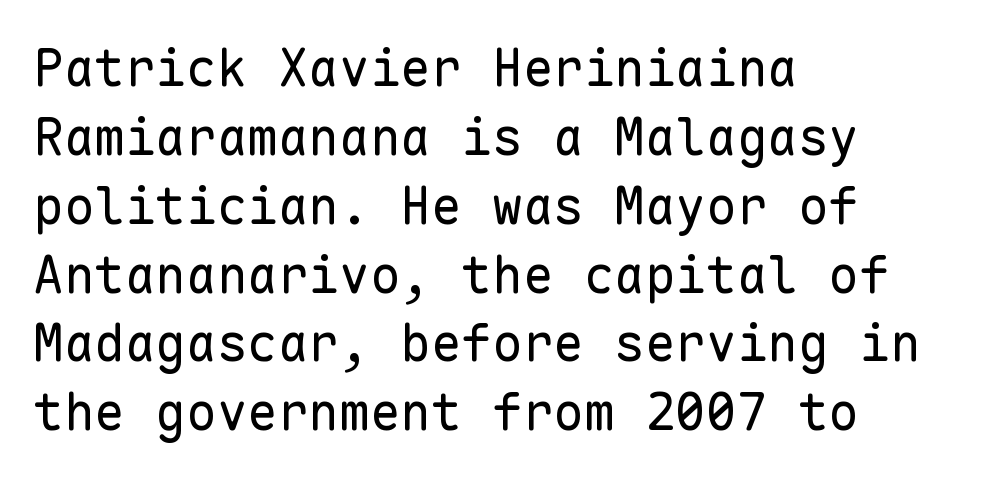
The image shows 51 px regular-weight sans-serif type, upright, monospaced; set left-aligned, normal line spacing (1.35x), normal letter spacing, not underlined; low stroke contrast and a medium x-height.
